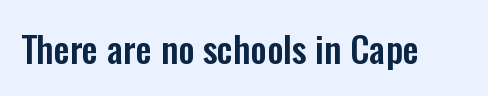
Q: Is the text italic (slanted)? A: No, it is upright.
Q: Is the typeface a serif or a sans-serif typeface? A: Sans-serif.
Q: Is the text underlined? A: No.
Q: Is the spacing between letters normal or unusually wide? A: Normal.
Q: Width (condensed, normal, or wide)? A: Condensed.
Q: Stroke contrast? A: Low.
Q: x-height? A: Medium.
Q: Monospaced? A: No.
